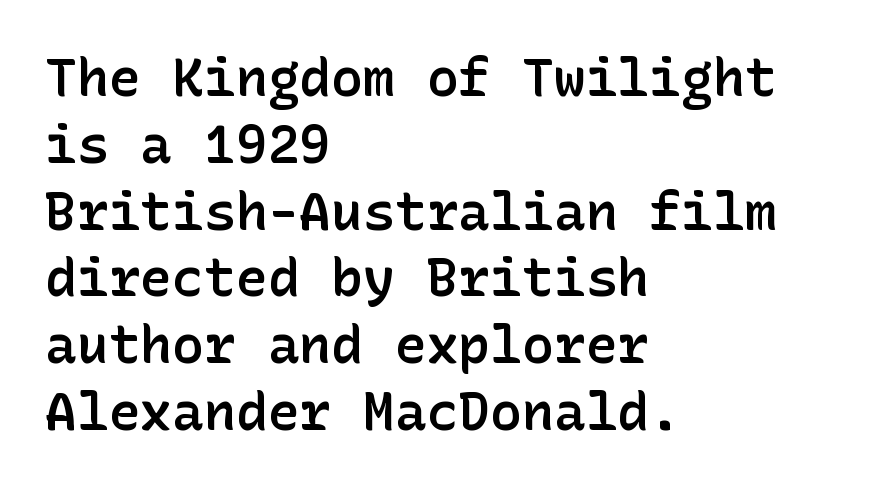
Q: Is the text bold? A: Semi-bold.
Q: Is the text italic (slanted)? A: No, it is upright.
Q: Is the typeface a serif or a sans-serif typeface? A: Sans-serif.
Q: Is the text underlined? A: No.
Q: How is the paragraph aligned? A: Left-aligned.
Q: Is the spacing between letters normal or unusually wide? A: Normal.
Q: Is the spacing between lines tight, normal or loose? A: Normal.
Q: Width (condensed, normal, or wide)? A: Normal.
Q: Stroke contrast? A: Low.
Q: x-height? A: Medium.
